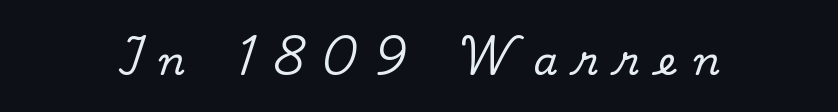
The image shows 39 px text type; set unusually wide letter spacing (+0.48 em), not underlined; medium stroke contrast and a small x-height.
